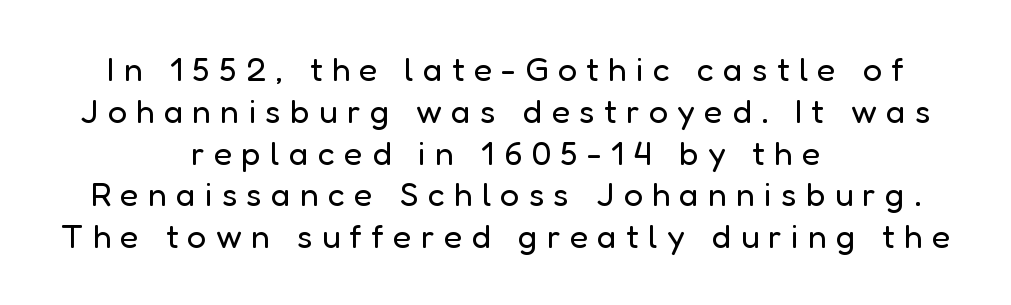
Bold? No — there's no thickening of the strokes. Descenders hang freely into open space. Looks like regular typesetting: each glyph gets only the width it needs. The line texture is sparse and dotted thanks to wide tracking.
